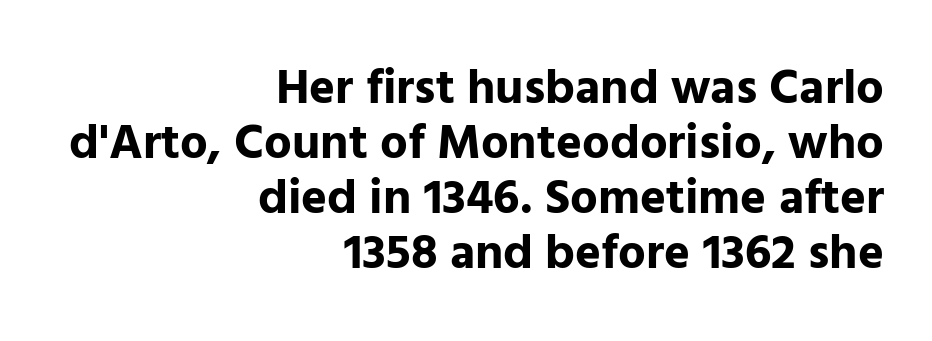
Q: Is the text bold? A: Yes.
Q: Is the text italic (slanted)? A: No, it is upright.
Q: Is the typeface a serif or a sans-serif typeface? A: Sans-serif.
Q: Is the text underlined? A: No.
Q: How is the paragraph aligned? A: Right-aligned.
Q: Is the spacing between letters normal or unusually wide? A: Normal.
Q: Is the spacing between lines tight, normal or loose? A: Tight.
Q: Width (condensed, normal, or wide)? A: Normal.
Q: Stroke contrast? A: Low.
Q: x-height? A: Medium.
Q: Monospaced? A: No.
